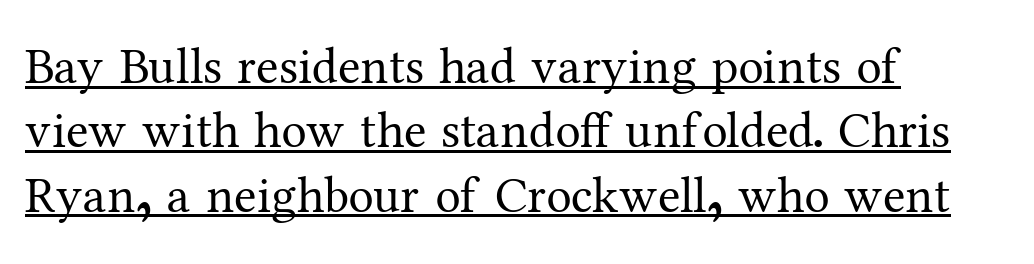
The image shows 51 px regular-weight serif type, upright; set left-aligned, normal line spacing (1.26x), normal letter spacing, underlined; medium stroke contrast and a medium x-height.
